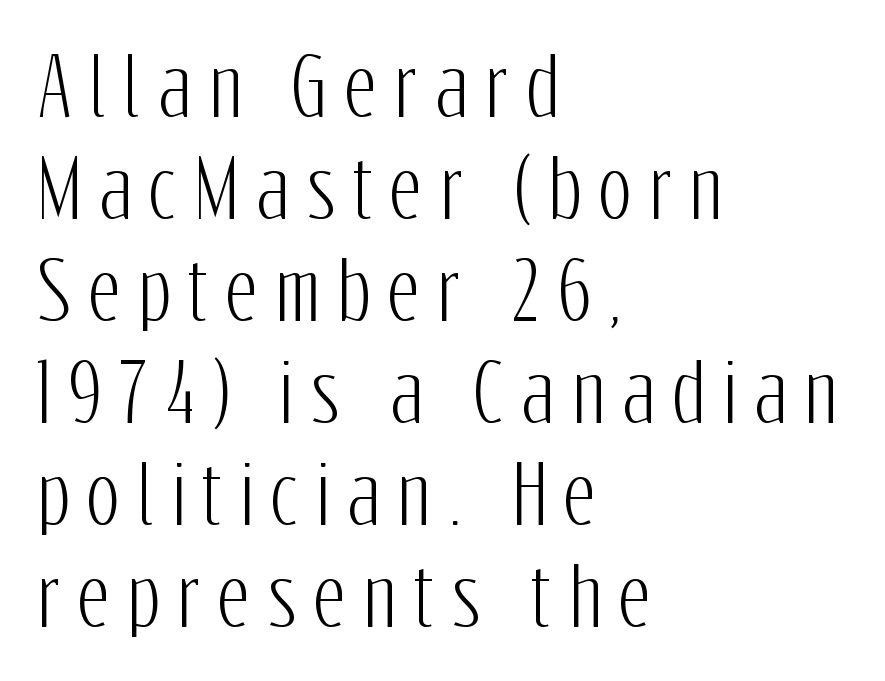
The image shows 79 px condensed sans-serif type, upright; set left-aligned, normal line spacing (1.29x), unusually wide letter spacing (+0.22 em), not underlined; low stroke contrast and a medium x-height.
